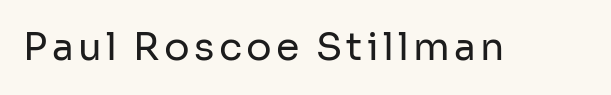
Q: Is the text bold? A: No.
Q: Is the text italic (slanted)? A: No, it is upright.
Q: Is the typeface a serif or a sans-serif typeface? A: Sans-serif.
Q: Is the text underlined? A: No.
Q: Width (condensed, normal, or wide)? A: Normal.
Q: Stroke contrast? A: Low.
Q: x-height? A: Medium.
Q: Monospaced? A: No.
